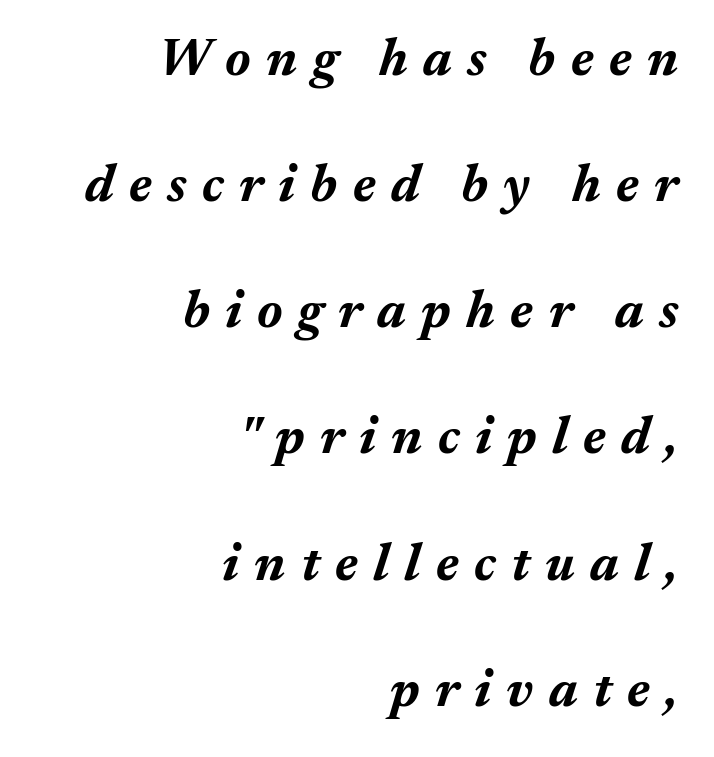
The image shows 53 px bold type, italic (leaning right); set right-aligned, loose line spacing (2.38x), unusually wide letter spacing (+0.29 em), not underlined; medium stroke contrast and a medium x-height.
